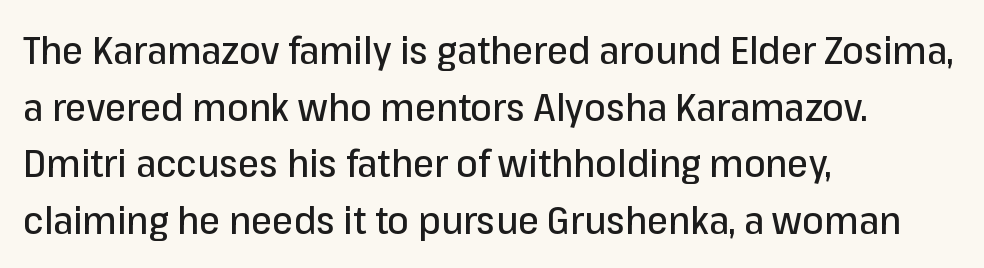
{"serif": "no", "italic": "no", "width": "normal", "stroke_contrast": "low", "x_height": "medium", "monospaced": "no", "underline": "no", "align": "left", "line_spacing": "normal", "line_spacing_ratio": 1.49, "letter_spacing": "normal", "letter_spacing_em": 0.0, "glyph_px": 38}
